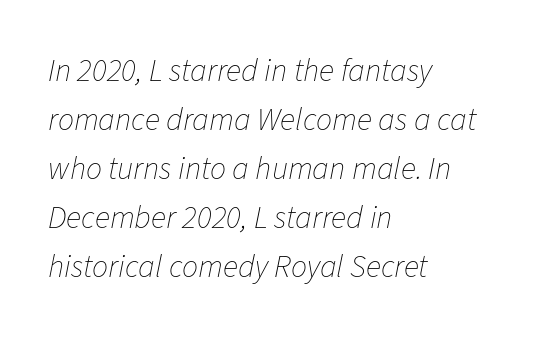
{"italic": "yes", "lean": "right", "slant_degrees": 11, "bold": "no", "weight": "thin", "width": "normal", "stroke_contrast": "low", "x_height": "medium", "monospaced": "no", "underline": "no", "align": "left", "line_spacing": "normal", "line_spacing_ratio": 1.53, "letter_spacing": "normal", "letter_spacing_em": 0.0, "glyph_px": 32}
